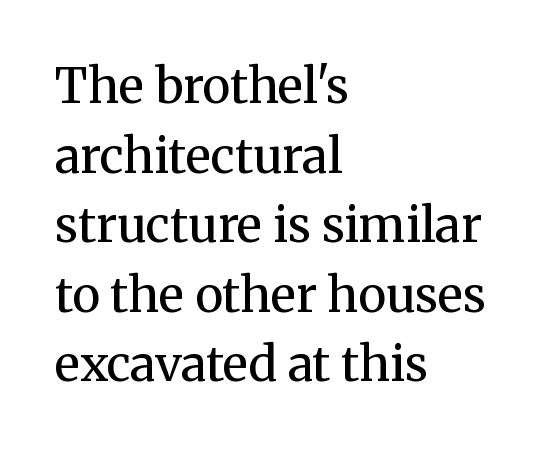
These lines sit exactly where default settings would place them. Caption: face not bold, strokes unweighted. The font's upright variant was chosen for this text. The face used here is proportionally spaced, like ordinary book or web type. Words appear dense and cohesive because spacing is normal. Leftover space on each line is placed entirely after the last word.
